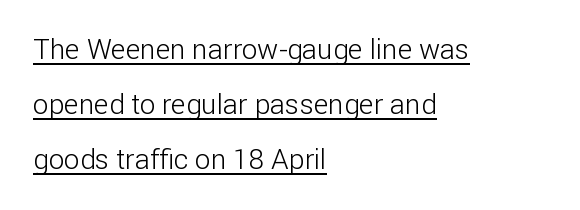
A quiet, ordinary-to-light weight characterises the typeface. The letters stand upright; this is a roman face. The glyphs are accompanied by a horizontal stroke just below them. Proportional: the letters do not fall into vertical columns. Airy leading.
